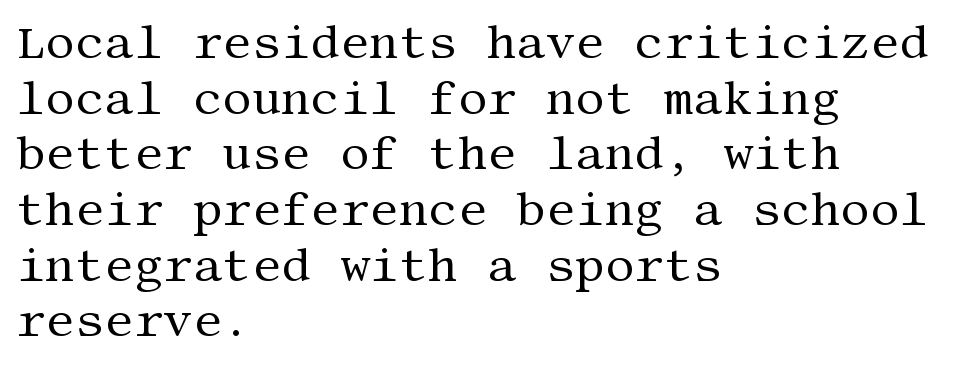
Q: Is the text bold? A: No.
Q: Is the text italic (slanted)? A: No, it is upright.
Q: Is the typeface a serif or a sans-serif typeface? A: Serif.
Q: Is the text underlined? A: No.
Q: How is the paragraph aligned? A: Left-aligned.
Q: Is the spacing between letters normal or unusually wide? A: Normal.
Q: Width (condensed, normal, or wide)? A: Normal.
Q: Stroke contrast? A: Medium.
Q: x-height? A: Large.
